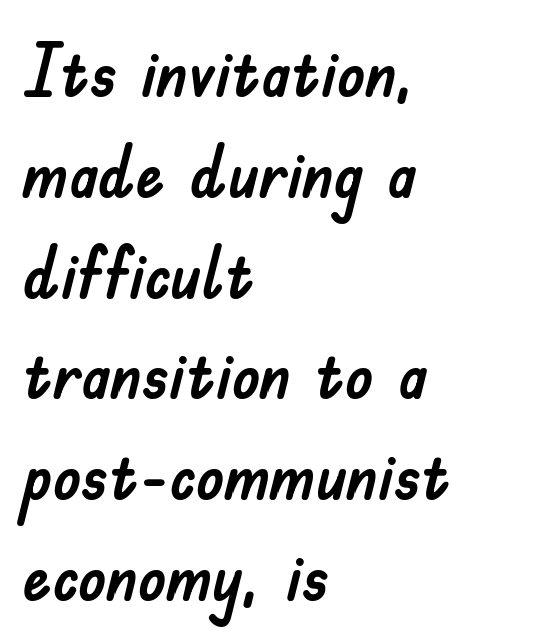
Q: Is the text italic (slanted)? A: Yes.
Q: Is the typeface a serif or a sans-serif typeface? A: Sans-serif.
Q: Is the text underlined? A: No.
Q: How is the paragraph aligned? A: Left-aligned.
Q: Is the spacing between letters normal or unusually wide? A: Normal.
Q: Is the spacing between lines tight, normal or loose? A: Normal.
Q: Width (condensed, normal, or wide)? A: Normal.
Q: Stroke contrast? A: Low.
Q: x-height? A: Small.
Q: Monospaced? A: No.
